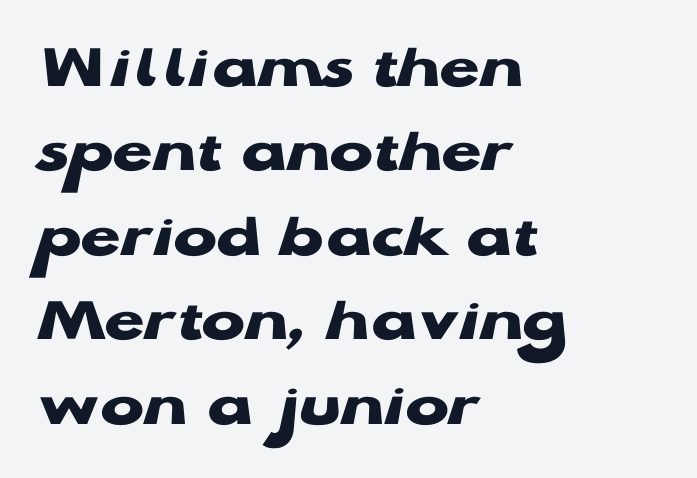
The image shows 65 px heavy, wide sans-serif type, upright; set left-aligned, normal line spacing (1.3x), normal letter spacing, not underlined; low stroke contrast and a medium x-height.
